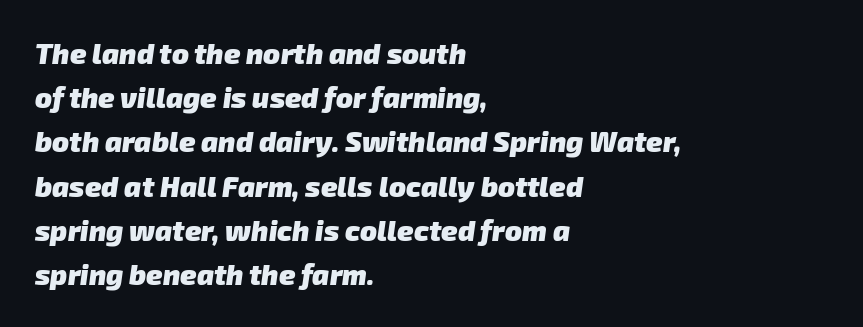
Q: Is the text bold? A: Yes.
Q: Is the typeface a serif or a sans-serif typeface? A: Sans-serif.
Q: Is the text underlined? A: No.
Q: How is the paragraph aligned? A: Left-aligned.
Q: Is the spacing between letters normal or unusually wide? A: Normal.
Q: Is the spacing between lines tight, normal or loose? A: Normal.
Q: Width (condensed, normal, or wide)? A: Normal.
Q: Stroke contrast? A: Low.
Q: x-height? A: Medium.
Q: Monospaced? A: No.
